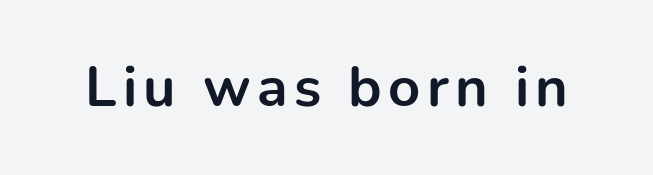
Q: Is the text bold? A: Yes.
Q: Is the text italic (slanted)? A: No, it is upright.
Q: Is the typeface a serif or a sans-serif typeface? A: Sans-serif.
Q: Is the text underlined? A: No.
Q: Width (condensed, normal, or wide)? A: Normal.
Q: Stroke contrast? A: Low.
Q: x-height? A: Medium.
Q: Monospaced? A: No.
